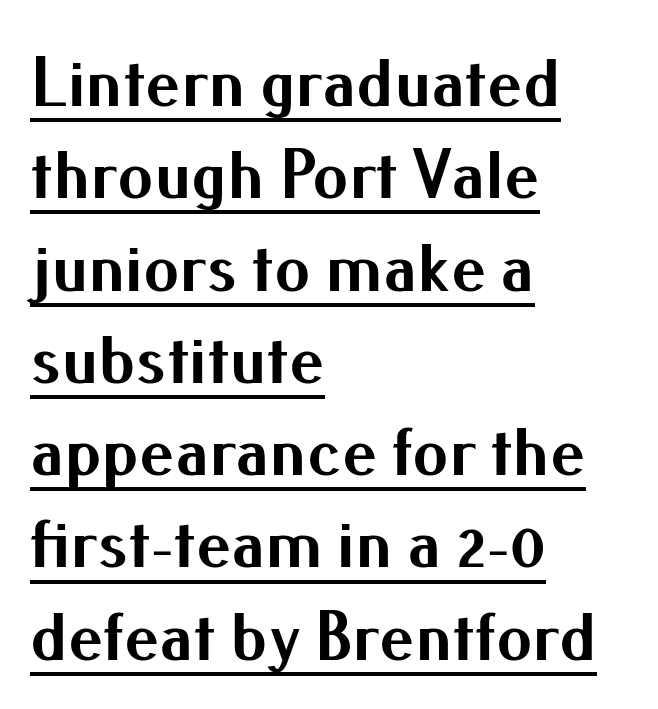
{"serif": "no", "italic": "no", "bold": "yes", "weight": "bold", "width": "normal", "stroke_contrast": "medium", "x_height": "small", "monospaced": "no", "underline": "yes", "align": "left", "line_spacing": "normal", "line_spacing_ratio": 1.3, "letter_spacing": "normal", "letter_spacing_em": 0.0, "glyph_px": 71}
